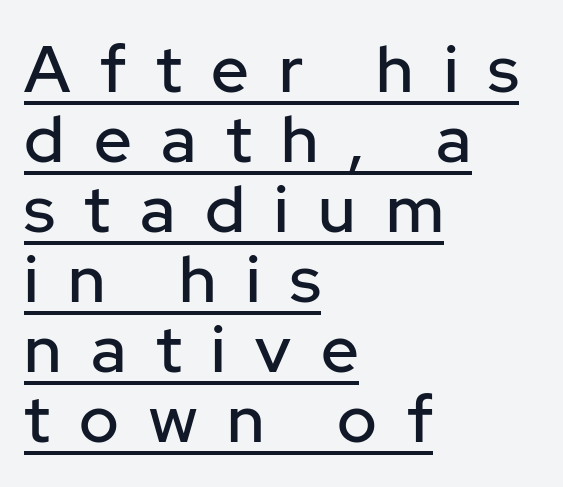
The image shows 66 px sans-serif type, upright; set left-aligned, tight line spacing (1.06x), unusually wide letter spacing (+0.45 em), underlined; low stroke contrast and a medium x-height.
